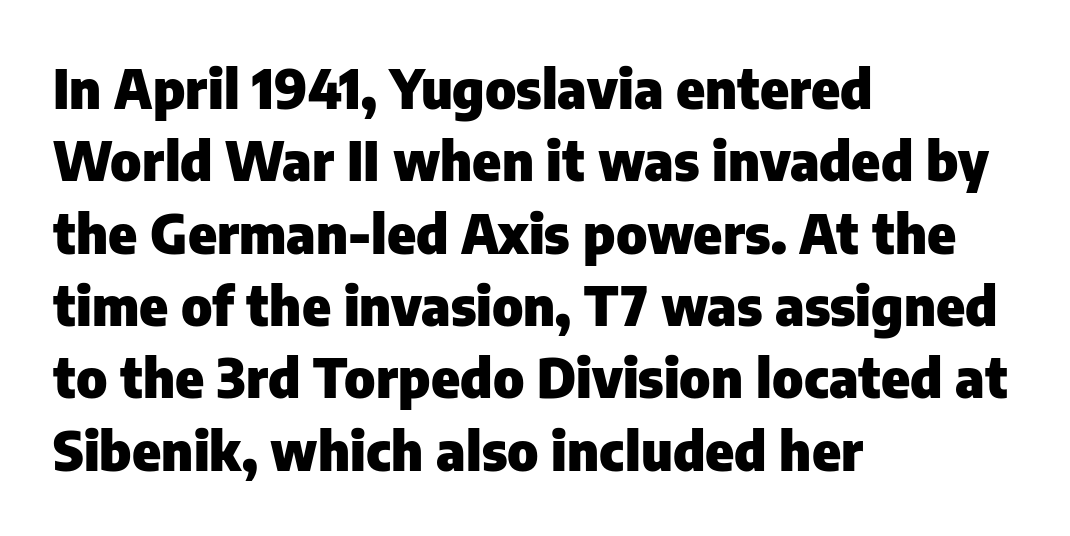
The image shows 54 px heavy sans-serif type, upright; set left-aligned, normal line spacing (1.34x), normal letter spacing, not underlined; low stroke contrast and a medium x-height.
